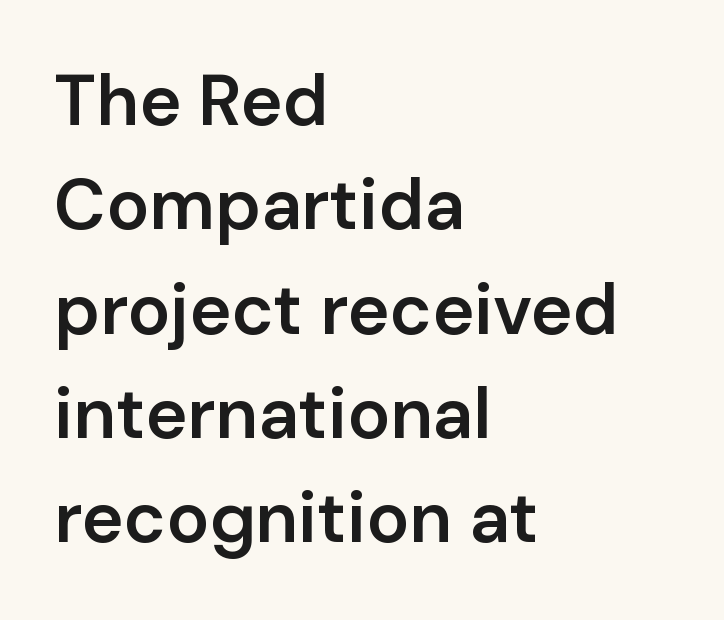
A bare baseline throughout the passage. Caption: standard tracking, unaltered. This rendering employs a face without finishing strokes, i.e., a sans-serif. Regular leading. The strokes are fattened partway — semibold, not bold.
